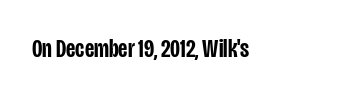
Ascenders rise straight up at ninety degrees. The typesetting leans somewhat heavy: a semibold. Observe the ordinary spacing: letters are neighbours, not strangers. Only glyphs here, with clear space below each row.
